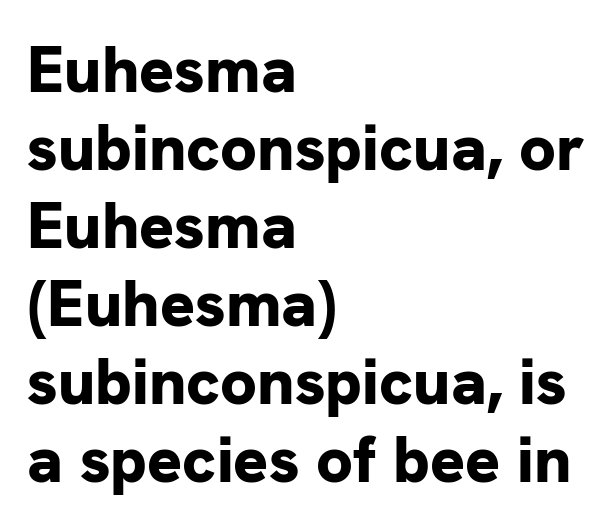
Q: Is the text bold? A: Yes.
Q: Is the text italic (slanted)? A: No, it is upright.
Q: Is the typeface a serif or a sans-serif typeface? A: Sans-serif.
Q: Is the text underlined? A: No.
Q: How is the paragraph aligned? A: Left-aligned.
Q: Is the spacing between letters normal or unusually wide? A: Normal.
Q: Width (condensed, normal, or wide)? A: Normal.
Q: Stroke contrast? A: Low.
Q: x-height? A: Medium.
Q: Monospaced? A: No.
